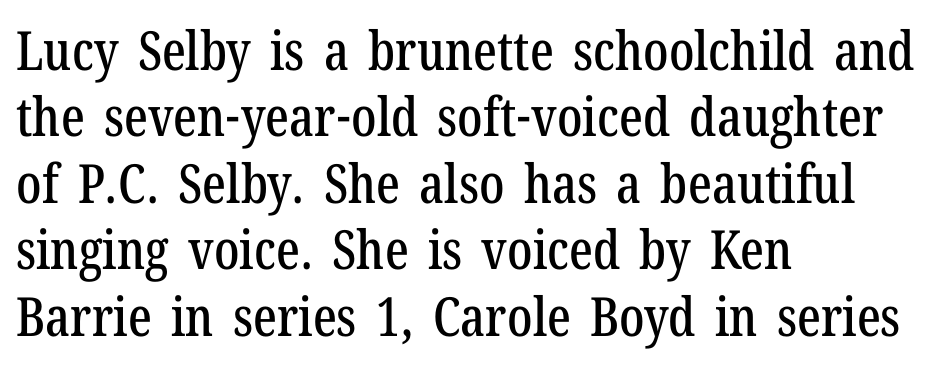
{"serif": "yes", "italic": "no", "width": "condensed", "stroke_contrast": "low", "x_height": "medium", "monospaced": "no", "underline": "no", "align": "left", "line_spacing_ratio": 1.23, "letter_spacing": "normal", "letter_spacing_em": 0.0, "glyph_px": 54}
